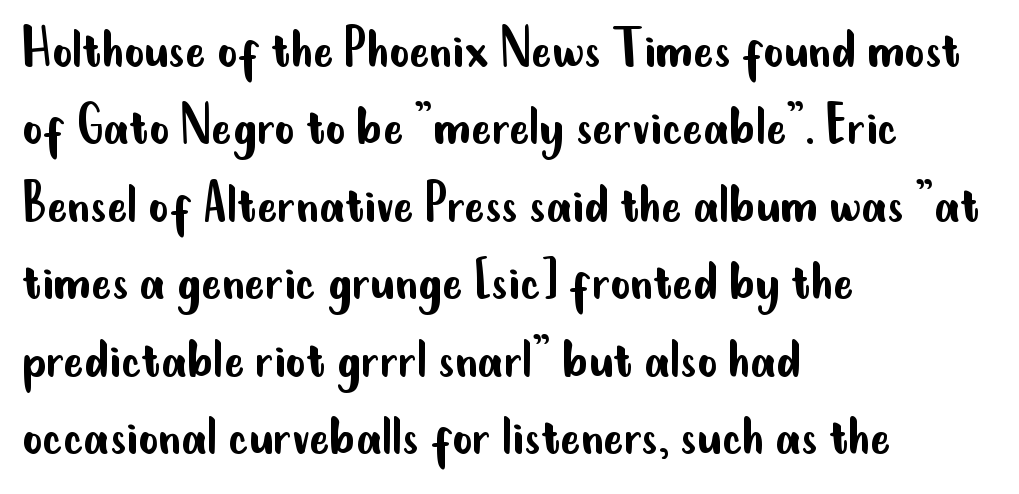
{"serif": "no", "italic": "no", "bold": "no", "weight": "regular", "width": "condensed", "stroke_contrast": "low", "x_height": "small", "monospaced": "no", "underline": "no", "align": "left", "line_spacing": "normal", "line_spacing_ratio": 1.27, "letter_spacing": "normal", "letter_spacing_em": 0.0, "glyph_px": 61}
